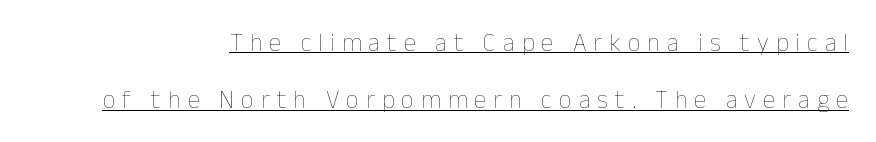
{"italic": "no", "bold": "no", "underline": "yes", "line_spacing": "loose", "line_spacing_ratio": 2.3, "letter_spacing": "wide", "letter_spacing_em": 0.28, "glyph_px": 25}
